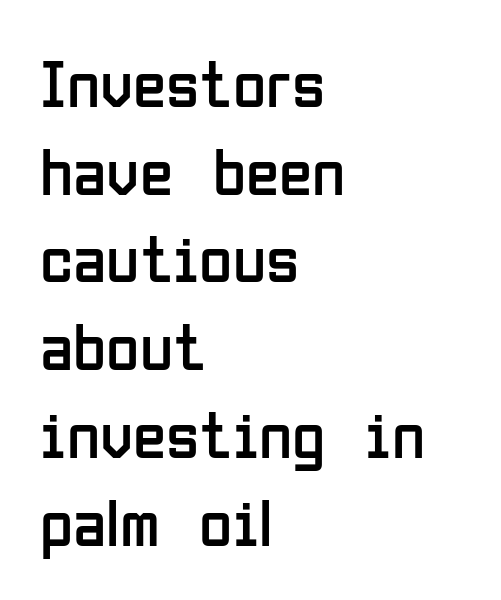
Stroke terminals: plain, sans-serif. The line texture is even and compact thanks to regular tracking. The letters advance in unequal steps, a hallmark of proportional type. The specimen reads as upright at a glance. The line-height multiplier appears to be the usual default.
